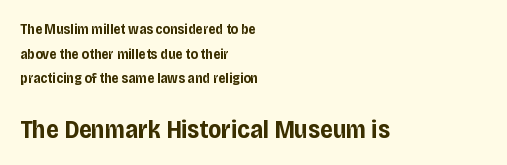
{"italic": "no", "bold": "yes", "underline": "no", "align": "left", "line_spacing_ratio": 1.76, "letter_spacing": "normal", "letter_spacing_em": 0.0, "larger_block": "second", "size_ratio": 1.79, "glyph_px": 25}
